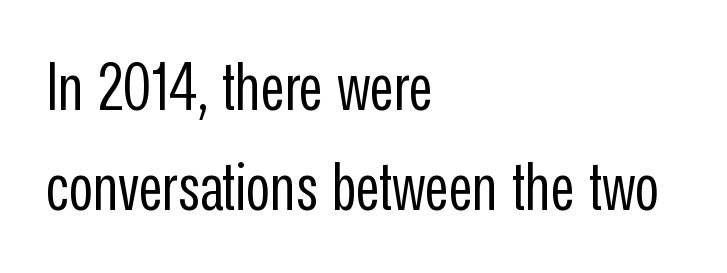
Q: Is the text bold? A: No.
Q: Is the text italic (slanted)? A: No, it is upright.
Q: Is the typeface a serif or a sans-serif typeface? A: Sans-serif.
Q: Is the text underlined? A: No.
Q: How is the paragraph aligned? A: Left-aligned.
Q: Is the spacing between letters normal or unusually wide? A: Normal.
Q: Is the spacing between lines tight, normal or loose? A: Normal.
Q: Width (condensed, normal, or wide)? A: Condensed.
Q: Stroke contrast? A: Low.
Q: x-height? A: Medium.
Q: Monospaced? A: No.
